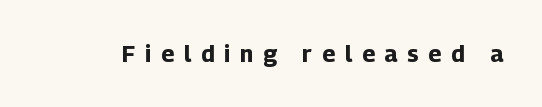
Q: Is the text bold? A: Yes.
Q: Is the text italic (slanted)? A: No, it is upright.
Q: Is the text underlined? A: No.
Q: Is the spacing between letters normal or unusually wide? A: Unusually wide.
